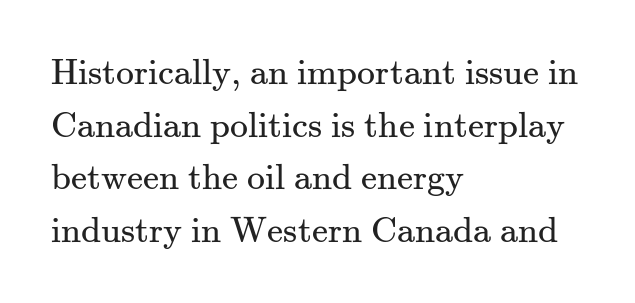
The image shows 36 px regular-weight serif type, upright; set left-aligned, normal line spacing (1.46x), normal letter spacing, not underlined; medium stroke contrast and a small x-height.
